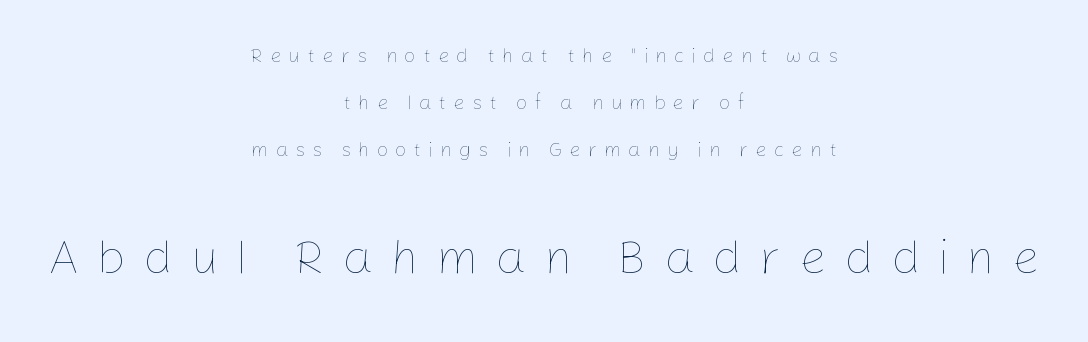
These lines were composed using upright roman letters. If you squint, the bottom block still reads clearly — it's the larger of the two. You could not count columns in this text — the font is proportionally spaced. Between one letter and the next there's a generous, obvious gap. Short and long lines alike share a common midpoint.
